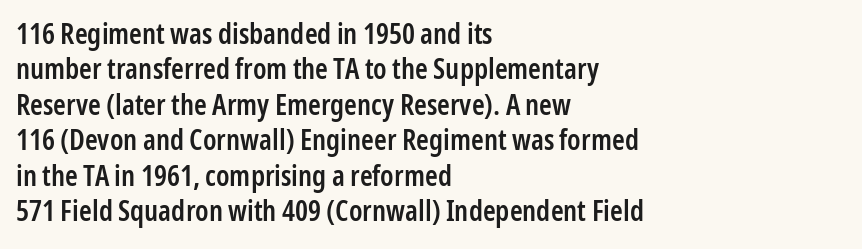
The image shows 29 px semibold, condensed sans-serif type, upright; set left-aligned, line spacing 1.22x, normal letter spacing, not underlined; low stroke contrast and a medium x-height.
